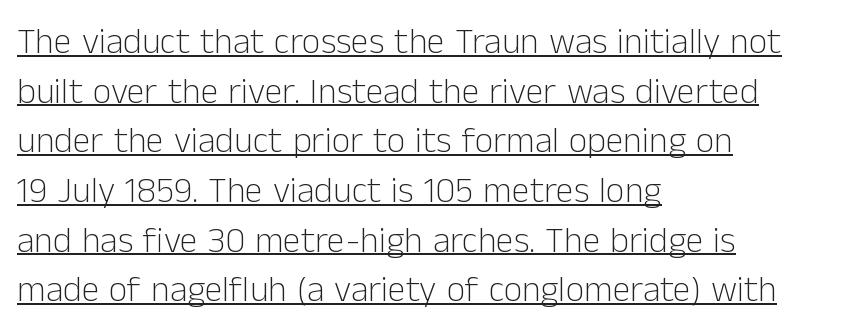
{"serif": "no", "italic": "no", "bold": "no", "weight": "light", "width": "normal", "stroke_contrast": "low", "x_height": "medium", "monospaced": "no", "underline": "yes", "align": "left", "line_spacing": "normal", "line_spacing_ratio": 1.38, "letter_spacing": "normal", "letter_spacing_em": 0.0, "glyph_px": 36}
